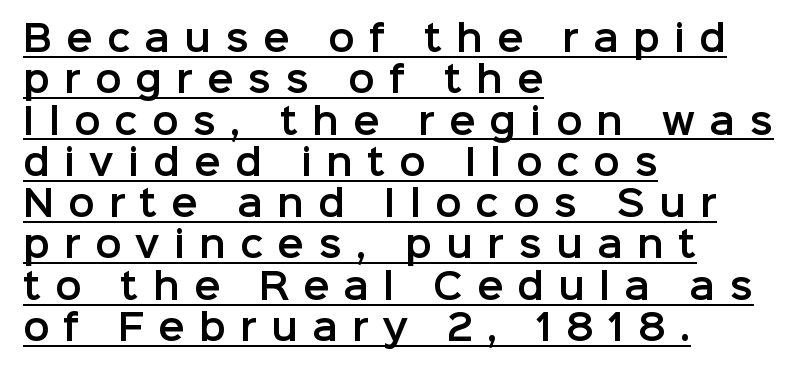
Q: Is the text italic (slanted)? A: No, it is upright.
Q: Is the typeface a serif or a sans-serif typeface? A: Sans-serif.
Q: Is the text underlined? A: Yes.
Q: How is the paragraph aligned? A: Left-aligned.
Q: Is the spacing between letters normal or unusually wide? A: Unusually wide.
Q: Width (condensed, normal, or wide)? A: Normal.
Q: Stroke contrast? A: Low.
Q: x-height? A: Medium.
Q: Monospaced? A: No.
